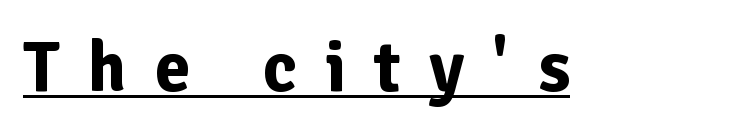
The image shows 72 px bold sans-serif type, upright; set unusually wide letter spacing (+0.39 em), underlined; low stroke contrast and a medium x-height.
